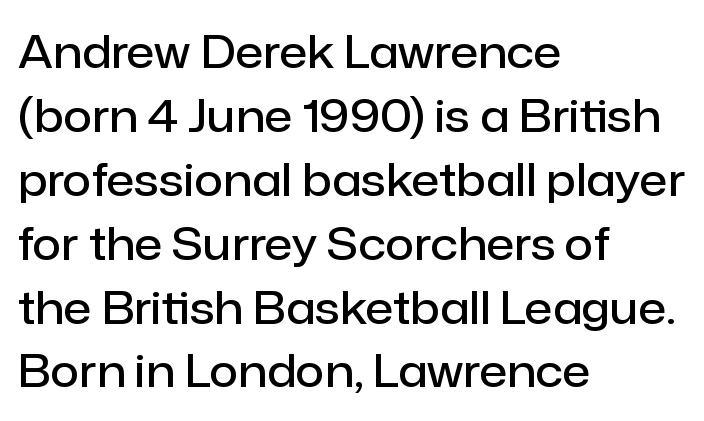
Q: Is the text bold? A: Semi-bold.
Q: Is the text italic (slanted)? A: No, it is upright.
Q: Is the typeface a serif or a sans-serif typeface? A: Sans-serif.
Q: Is the text underlined? A: No.
Q: How is the paragraph aligned? A: Left-aligned.
Q: Is the spacing between letters normal or unusually wide? A: Normal.
Q: Is the spacing between lines tight, normal or loose? A: Normal.
Q: Width (condensed, normal, or wide)? A: Normal.
Q: Stroke contrast? A: Low.
Q: x-height? A: Medium.
Q: Monospaced? A: No.
